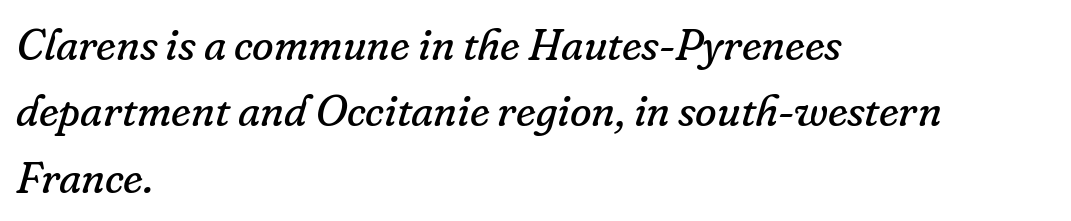
Weight: in the light-to-regular range. Unlike a clean sans, this face finishes its strokes with serifs. Spacing verdict: proportional, widths tailored to each character. Lines of text with bare space underneath. Leftover space on each line is placed entirely after the last word. No extra tracking has been applied to these lines.
